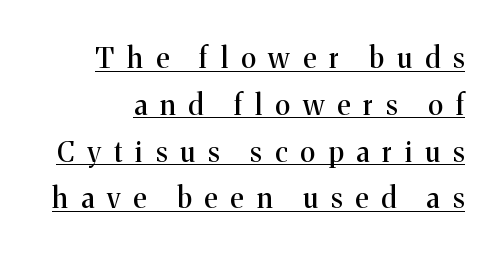
{"serif": "yes", "italic": "no", "width": "normal", "stroke_contrast": "medium", "x_height": "medium", "monospaced": "no", "underline": "yes", "line_spacing": "normal", "line_spacing_ratio": 1.67, "letter_spacing": "wide", "letter_spacing_em": 0.47, "glyph_px": 28}
